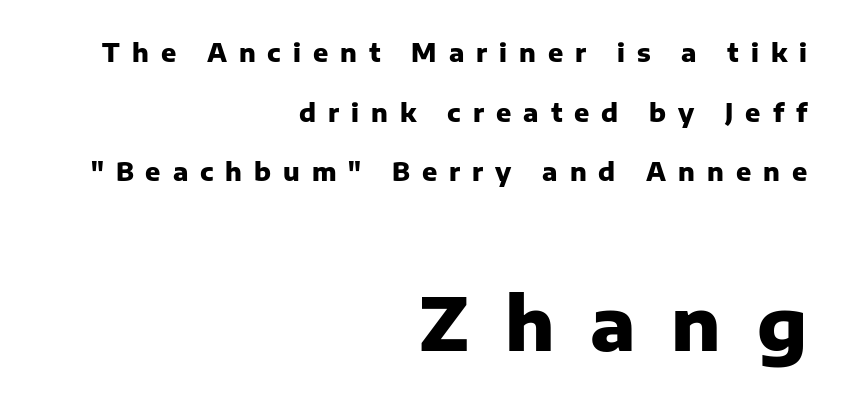
The image shows 74 px heavy sans-serif type, upright; set right-aligned, loose line spacing (2.39x), unusually wide letter spacing (+0.48 em), not underlined; the second (bottom) block is 2.96x larger; low stroke contrast and a medium x-height.
